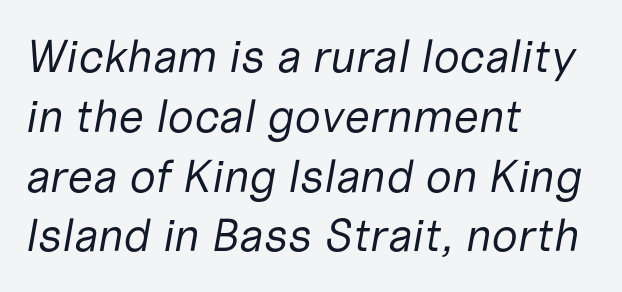
Q: Is the text bold? A: No.
Q: Is the text italic (slanted)? A: Yes, it leans right by about 10 degrees.
Q: Is the text underlined? A: No.
Q: How is the paragraph aligned? A: Left-aligned.
Q: Is the spacing between letters normal or unusually wide? A: Normal.
Q: Is the spacing between lines tight, normal or loose? A: Normal.
Q: Width (condensed, normal, or wide)? A: Normal.
Q: Stroke contrast? A: Low.
Q: x-height? A: Medium.
Q: Monospaced? A: No.
